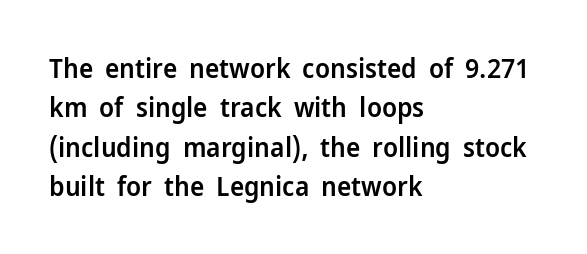
The line texture is even and compact thanks to regular tracking. The vertical gap from one line to the next is medium. It's the straight-up-and-down kind of type. I'd describe the lettering as semibold — firm but not a full bold. Layout note: lines flush left. Words float on clear page, feet unadorned.
